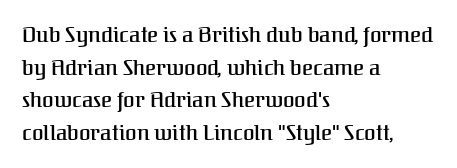
{"italic": "no", "underline": "no", "align": "left", "line_spacing": "normal", "line_spacing_ratio": 1.55, "letter_spacing": "normal", "letter_spacing_em": 0.0, "glyph_px": 21}
